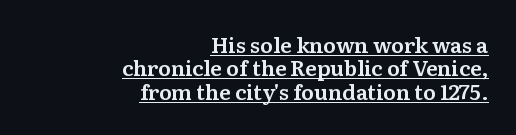
{"italic": "no", "underline": "yes", "align": "right", "line_spacing": "tight", "line_spacing_ratio": 1.11, "letter_spacing": "normal", "letter_spacing_em": 0.0, "glyph_px": 21}
